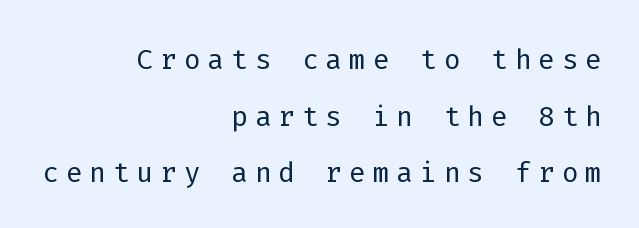
Q: Is the text bold? A: No.
Q: Is the text italic (slanted)? A: No, it is upright.
Q: Is the typeface a serif or a sans-serif typeface? A: Sans-serif.
Q: Is the text underlined? A: No.
Q: How is the paragraph aligned? A: Right-aligned.
Q: Is the spacing between lines tight, normal or loose? A: Normal.
Q: Width (condensed, normal, or wide)? A: Normal.
Q: Stroke contrast? A: Low.
Q: x-height? A: Medium.
Q: Monospaced? A: Yes.
